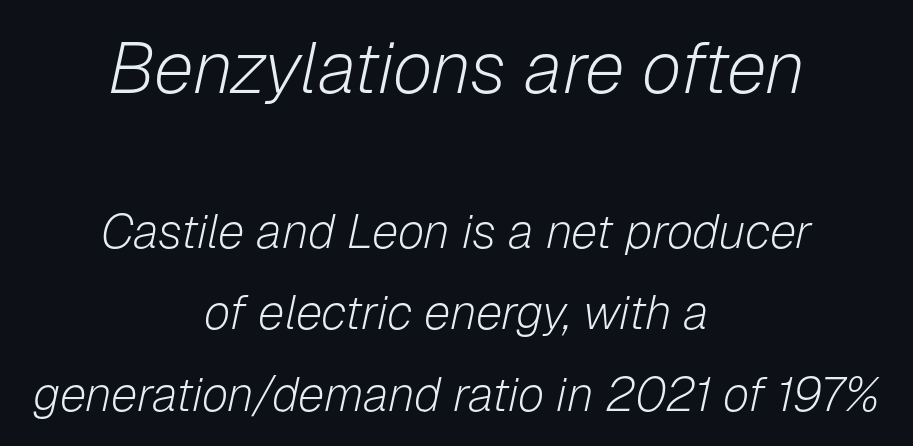
The image shows 72 px light type, italic (leaning right); set centered, normal line spacing (1.69x), normal letter spacing, not underlined; the first (top) block is 1.5x larger; low stroke contrast and a medium x-height.
